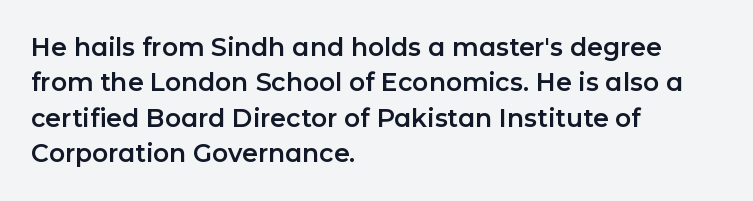
The image shows 25 px text type, upright; set left-aligned, normal line spacing (1.42x), normal letter spacing, not underlined.
